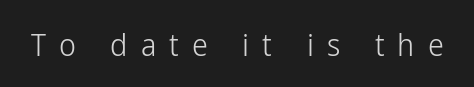
The image shows 32 px light, condensed sans-serif type, upright; set unusually wide letter spacing (+0.41 em), not underlined; low stroke contrast and a medium x-height.
